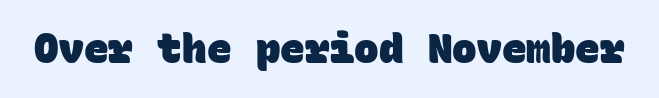
The image shows 41 px heavy sans-serif type, monospaced; set normal letter spacing, not underlined; low stroke contrast and a large x-height.
